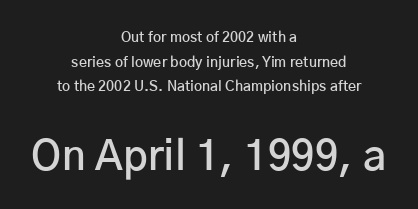
The image shows 41 px semibold sans-serif type, upright; set centered, line spacing 1.76x, normal letter spacing, not underlined; the second (bottom) block is 2.93x larger; low stroke contrast and a medium x-height.
